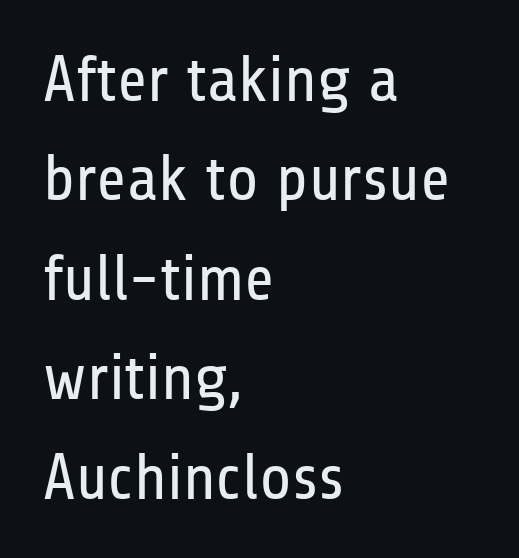
{"serif": "no", "italic": "no", "bold": "no", "weight": "regular", "width": "condensed", "stroke_contrast": "low", "x_height": "medium", "monospaced": "no", "underline": "no", "align": "left", "line_spacing": "normal", "line_spacing_ratio": 1.53, "letter_spacing": "normal", "letter_spacing_em": 0.0, "glyph_px": 65}
